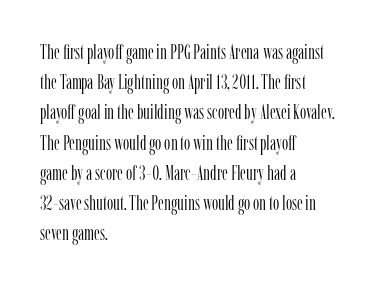
What stands out about the letter spacing? Nothing — it is the standard amount. The axis of the letterforms is exactly vertical. Check the space under the baseline: it is left empty. Evenly set lines give the paragraph a standard silhouette.
